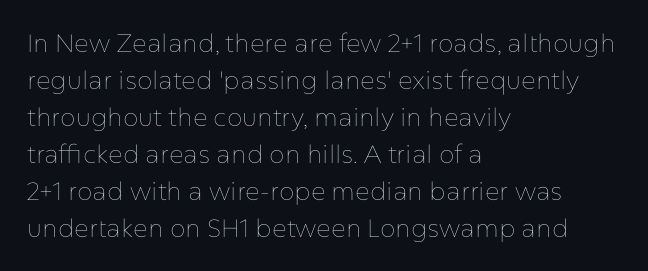
A typesetter would call this leading conventional body-copy spacing. Descender tails drop into unmarked territory. Visually the block forms a straight wall on the left and a jagged coastline on the right. Do the letters lean? They stand straight.
